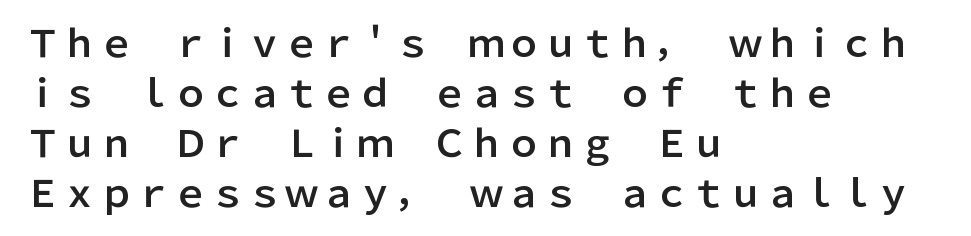
Q: Is the text italic (slanted)? A: No, it is upright.
Q: Is the typeface a serif or a sans-serif typeface? A: Sans-serif.
Q: Is the text underlined? A: No.
Q: How is the paragraph aligned? A: Left-aligned.
Q: Is the spacing between letters normal or unusually wide? A: Normal.
Q: Is the spacing between lines tight, normal or loose? A: Normal.
Q: Width (condensed, normal, or wide)? A: Normal.
Q: Stroke contrast? A: Low.
Q: x-height? A: Medium.
Q: Monospaced? A: No.
